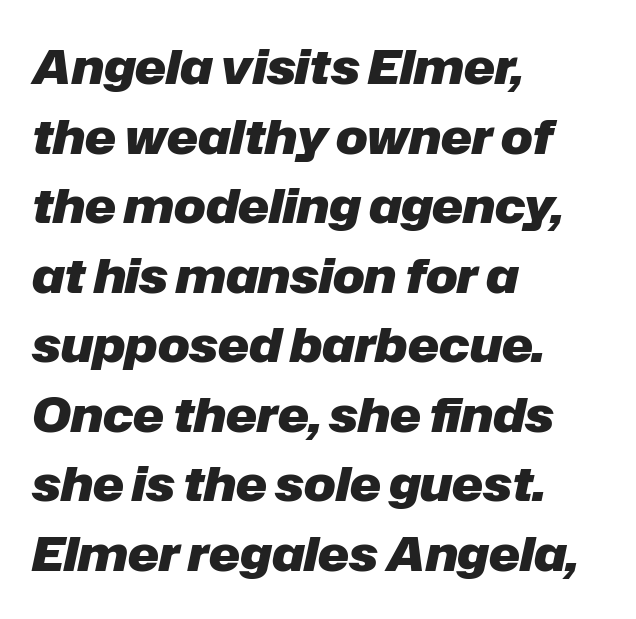
The image shows 47 px heavy type, italic (leaning right); set left-aligned, normal line spacing (1.48x), normal letter spacing, not underlined; low stroke contrast and a medium x-height.
